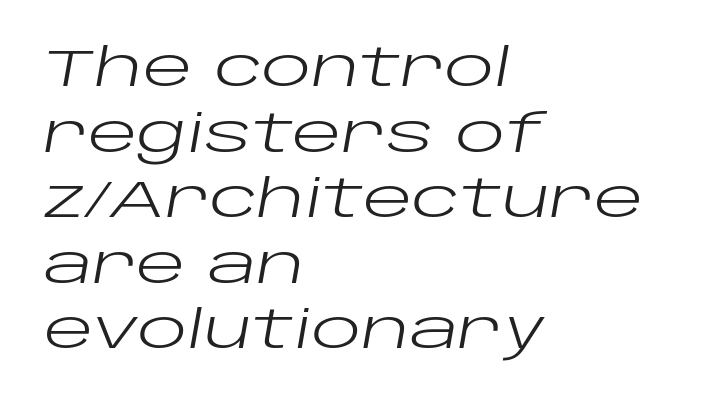
Q: Is the text bold? A: No.
Q: Is the text italic (slanted)? A: Yes, it leans right by about 10 degrees.
Q: Is the text underlined? A: No.
Q: How is the paragraph aligned? A: Left-aligned.
Q: Is the spacing between letters normal or unusually wide? A: Normal.
Q: Is the spacing between lines tight, normal or loose? A: Normal.
Q: Width (condensed, normal, or wide)? A: Wide.
Q: Stroke contrast? A: Low.
Q: x-height? A: Large.
Q: Monospaced? A: No.
